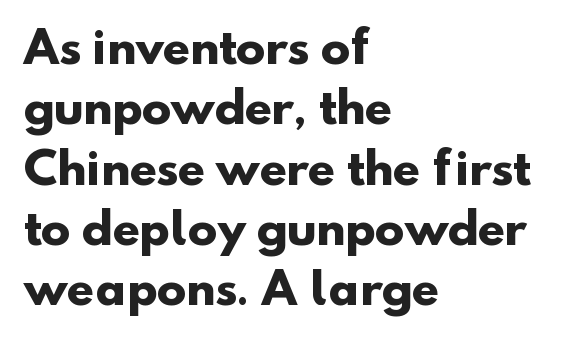
Q: Is the text bold? A: Yes.
Q: Is the typeface a serif or a sans-serif typeface? A: Sans-serif.
Q: Is the text underlined? A: No.
Q: How is the paragraph aligned? A: Left-aligned.
Q: Is the spacing between letters normal or unusually wide? A: Normal.
Q: Is the spacing between lines tight, normal or loose? A: Normal.
Q: Width (condensed, normal, or wide)? A: Normal.
Q: Stroke contrast? A: Low.
Q: x-height? A: Small.
Q: Monospaced? A: No.
